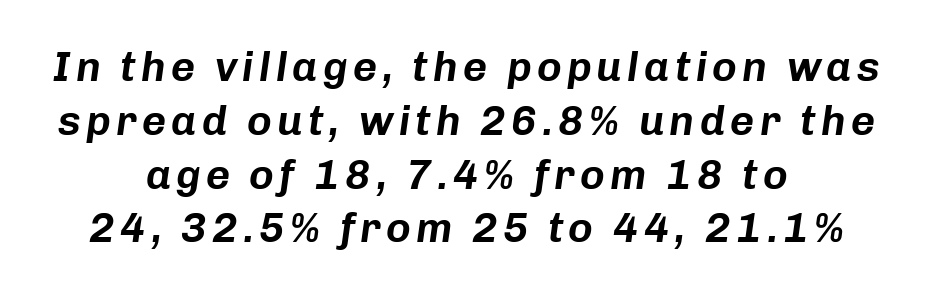
Layout note: lines centered. Quick note: italic. Honestly, there is no underline to notice here at all. Is this a fixed-width face? No — the glyphs have proportional, varying widths. What's the leading like? Ordinary, nothing unusual.
